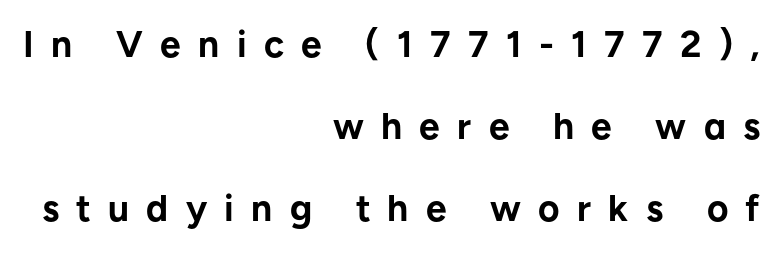
Q: Is the text bold? A: Yes.
Q: Is the text italic (slanted)? A: No, it is upright.
Q: Is the typeface a serif or a sans-serif typeface? A: Sans-serif.
Q: Is the text underlined? A: No.
Q: How is the paragraph aligned? A: Right-aligned.
Q: Is the spacing between letters normal or unusually wide? A: Unusually wide.
Q: Is the spacing between lines tight, normal or loose? A: Loose.
Q: Width (condensed, normal, or wide)? A: Normal.
Q: Stroke contrast? A: Low.
Q: x-height? A: Medium.
Q: Monospaced? A: No.
